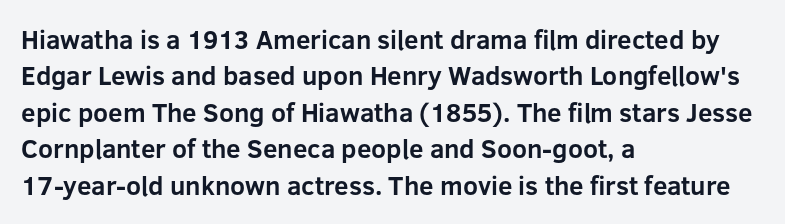
{"italic": "no", "bold": "yes", "underline": "no", "align": "left", "line_spacing": "normal", "line_spacing_ratio": 1.4, "letter_spacing": "normal", "letter_spacing_em": 0.0, "glyph_px": 26}
